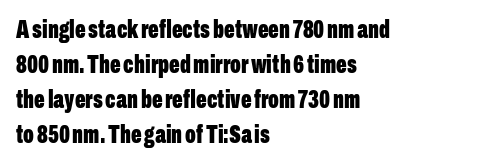
Q: Is the text bold? A: Yes.
Q: Is the text italic (slanted)? A: No, it is upright.
Q: Is the text underlined? A: No.
Q: How is the paragraph aligned? A: Left-aligned.
Q: Is the spacing between letters normal or unusually wide? A: Normal.
Q: Is the spacing between lines tight, normal or loose? A: Normal.
